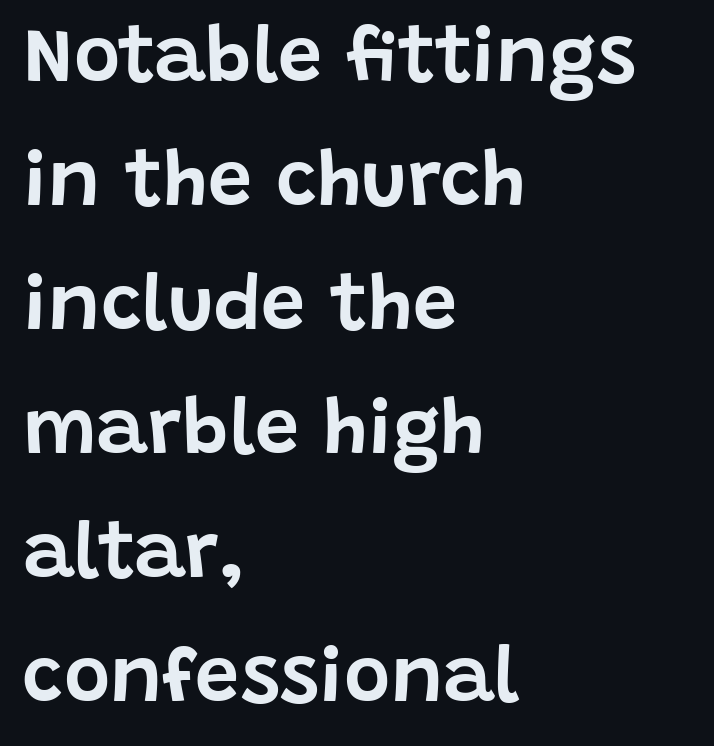
Q: Is the text italic (slanted)? A: No, it is upright.
Q: Is the typeface a serif or a sans-serif typeface? A: Sans-serif.
Q: Is the text underlined? A: No.
Q: How is the paragraph aligned? A: Left-aligned.
Q: Is the spacing between letters normal or unusually wide? A: Normal.
Q: Is the spacing between lines tight, normal or loose? A: Normal.
Q: Width (condensed, normal, or wide)? A: Normal.
Q: Stroke contrast? A: Low.
Q: x-height? A: Large.
Q: Monospaced? A: No.
